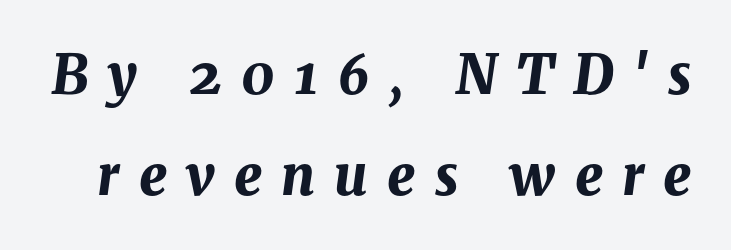
The image shows 54 px bold type, italic (leaning right); set line spacing 1.87x, unusually wide letter spacing (+0.36 em), not underlined; medium stroke contrast and a medium x-height.
